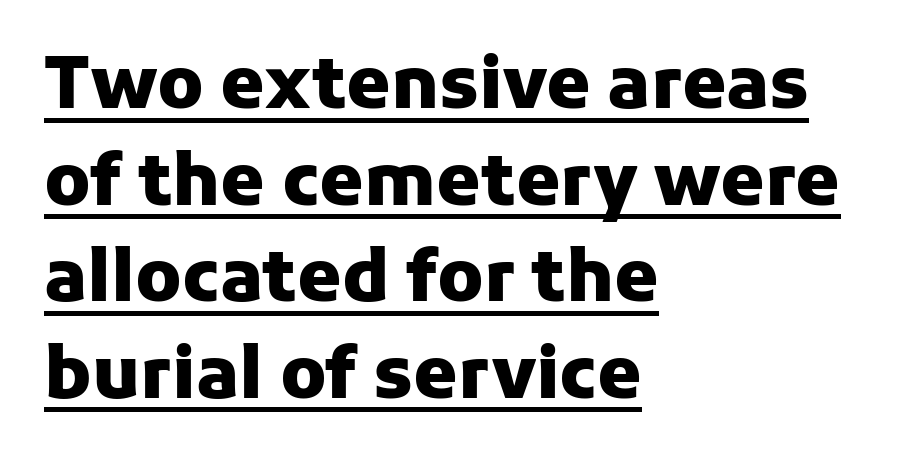
The image shows 71 px heavy sans-serif type, upright; set left-aligned, normal line spacing (1.36x), normal letter spacing, underlined; low stroke contrast and a medium x-height.
